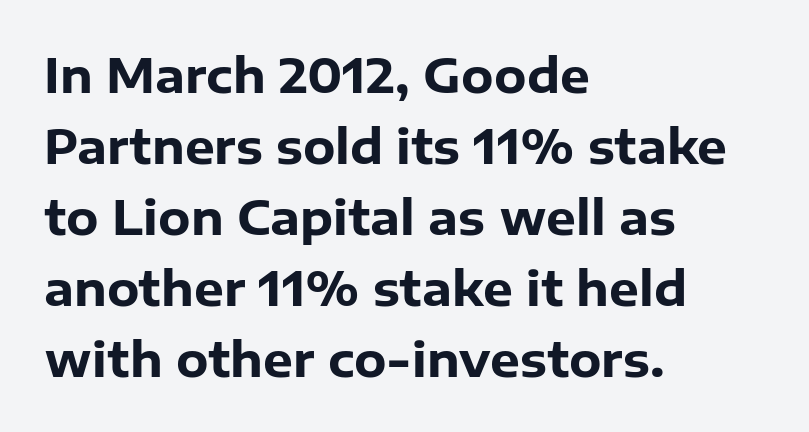
Each row of text sits above clean, open space. A student would call this left alignment; a typographer would say flush left, rag right. The strokes are fattened all the way to bold. Look at the tracking — it's just the regular setting, nothing added. No italicization has been applied; the sample stays upright.
